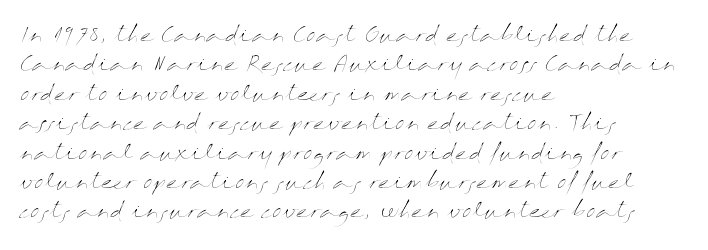
The image shows 21 px text type; set left-aligned, normal line spacing (1.4x), normal letter spacing, not underlined.
